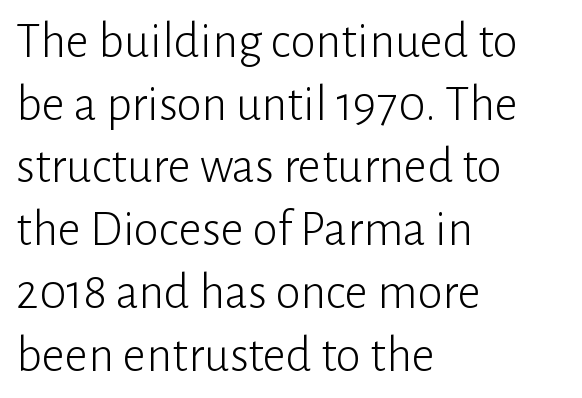
Check the space under the baseline: it is left empty. Weight class: somewhere from thin through regular. Notice how the passage keeps a crisp vertical edge on the left only. Italic: no, the glyphs are upright roman. This sample has the flowing, uneven cadence of proportional lettering.
